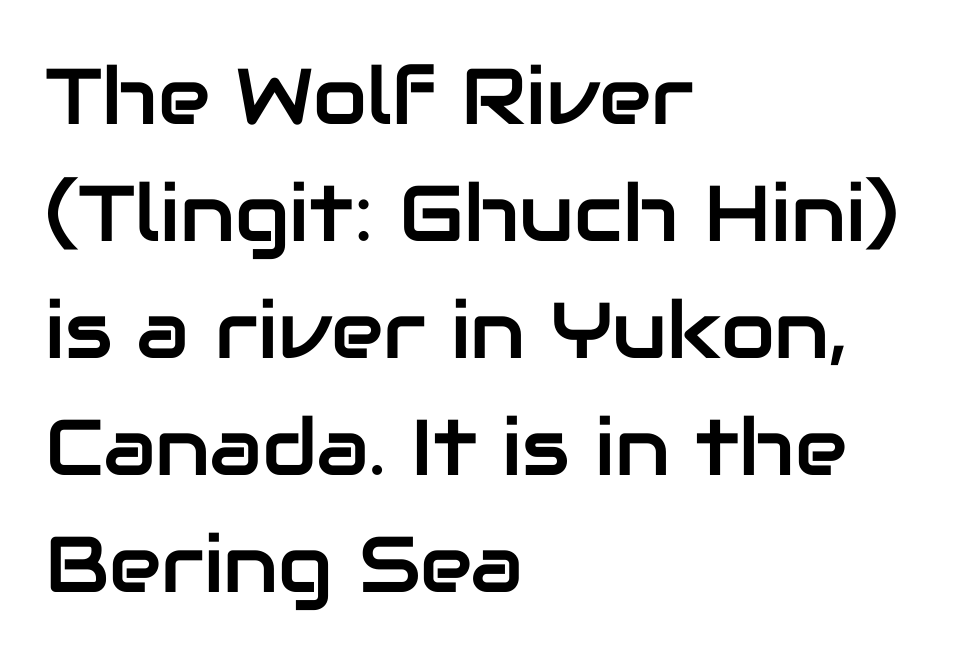
The image shows 79 px sans-serif type, upright; set left-aligned, normal line spacing (1.48x), normal letter spacing, not underlined; low stroke contrast and a medium x-height.
